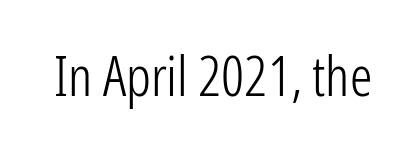
The cut favours lightness, reaching ordinary text weight at its darkest. Note the varied advance widths — an 'i' is clearly narrower than an 'm'. Is the letter spacing exaggerated? No — it looks like the ordinary default. A clean baseline with only descenders dipping below it. In terms of letterform style, serifs are entirely absent. Characters remain perfectly vertical along every line.
